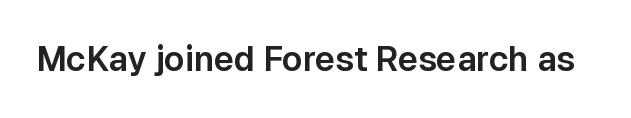
The image shows 34 px sans-serif type, upright; set normal letter spacing, not underlined; low stroke contrast and a medium x-height.
